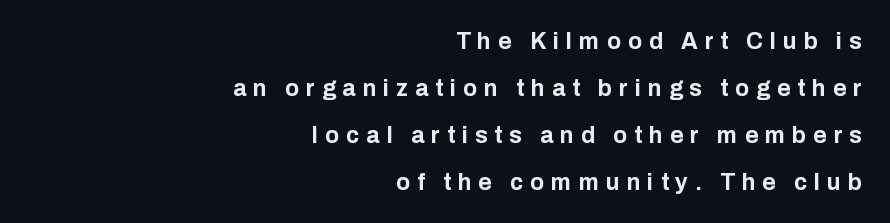
The image shows 23 px bold type, upright; set right-aligned, loose line spacing (2.04x), unusually wide letter spacing (+0.3 em), not underlined.
